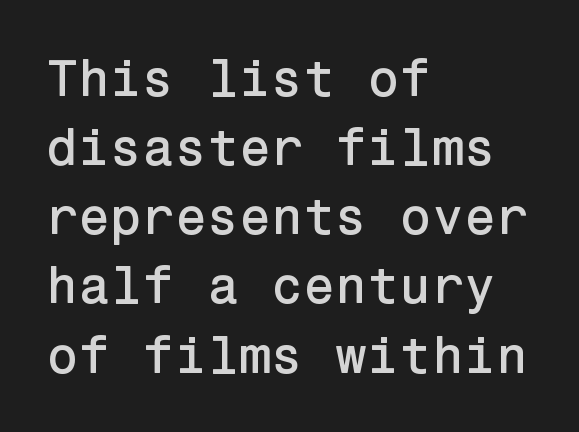
{"serif": "no", "italic": "no", "width": "normal", "stroke_contrast": "low", "x_height": "medium", "underline": "no", "align": "left", "line_spacing": "normal", "line_spacing_ratio": 1.33, "letter_spacing": "normal", "letter_spacing_em": 0.0, "glyph_px": 52}
